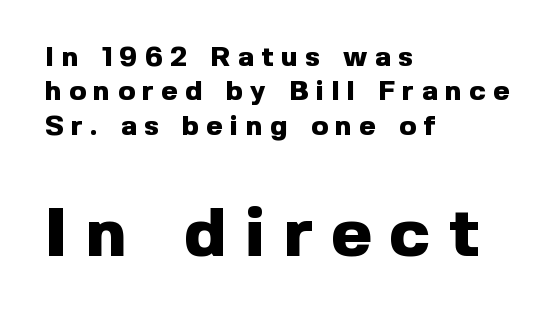
Style check: upright. Students, this is bold: see how much ink each stroke carries. The face used here is proportionally spaced, like ordinary book or web type. Tracking here is generous; glyphs stand well apart from one another. Which of the two is more prominent by size? The second, at the bottom.
